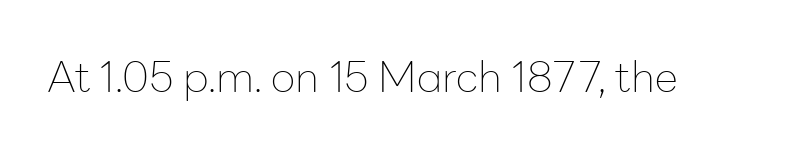
{"serif": "no", "italic": "no", "bold": "no", "weight": "thin", "width": "normal", "stroke_contrast": "low", "x_height": "medium", "monospaced": "no", "underline": "no", "letter_spacing": "normal", "letter_spacing_em": 0.0, "glyph_px": 42}
